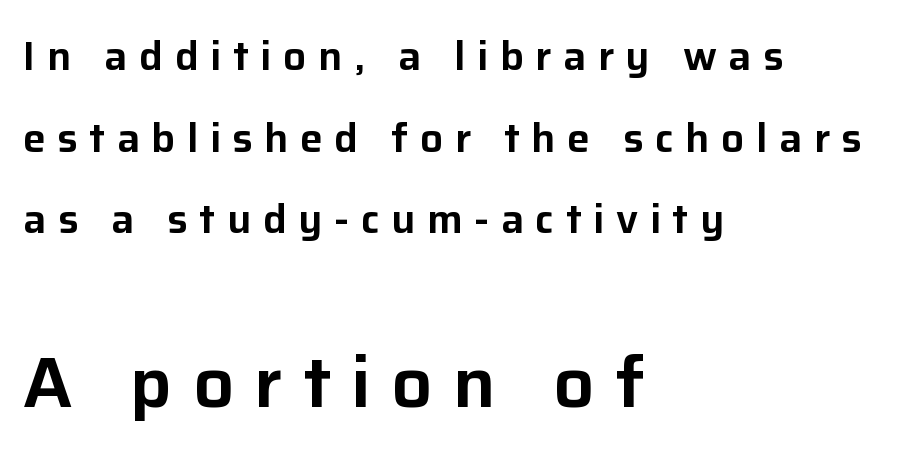
The image shows 72 px sans-serif type, upright; set left-aligned, loose line spacing (1.99x), unusually wide letter spacing (+0.28 em), not underlined; the second (bottom) block is 1.76x larger; low stroke contrast and a medium x-height.
